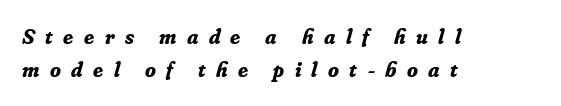
Q: Is the text bold? A: Yes.
Q: Is the text italic (slanted)? A: Yes, it leans right by about 16 degrees.
Q: Is the text underlined? A: No.
Q: How is the paragraph aligned? A: Left-aligned.
Q: Is the spacing between letters normal or unusually wide? A: Unusually wide.
Q: Is the spacing between lines tight, normal or loose? A: Normal.
